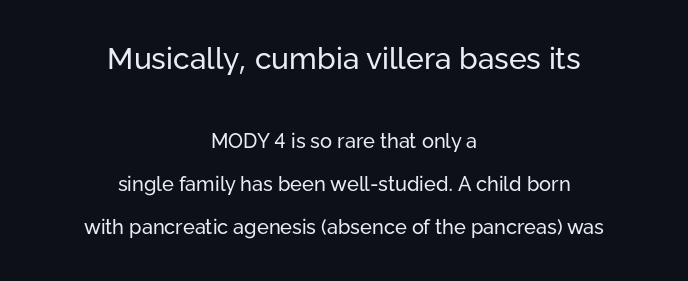
No extra tracking has been applied to these lines. Character size in the leading block exceeds that of the trailing block. Regarding serifs, this sample does without them. A typesetter would call this proportional, since set widths differ per character. Heaviness? Minimal to ordinary, like unemphasized prose. The rendering positions every line midway between the sides.
